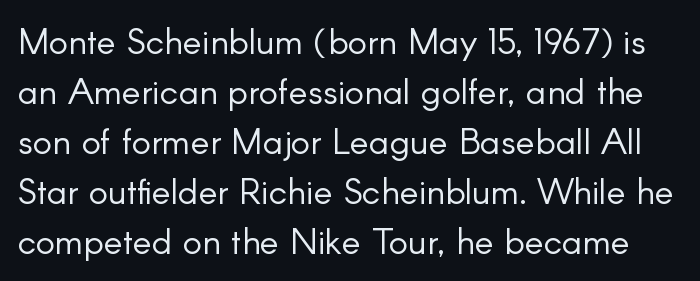
Q: Is the text bold? A: No.
Q: Is the text italic (slanted)? A: No, it is upright.
Q: Is the typeface a serif or a sans-serif typeface? A: Sans-serif.
Q: Is the text underlined? A: No.
Q: Is the spacing between letters normal or unusually wide? A: Normal.
Q: Is the spacing between lines tight, normal or loose? A: Normal.
Q: Width (condensed, normal, or wide)? A: Normal.
Q: Stroke contrast? A: Low.
Q: x-height? A: Small.
Q: Monospaced? A: No.
